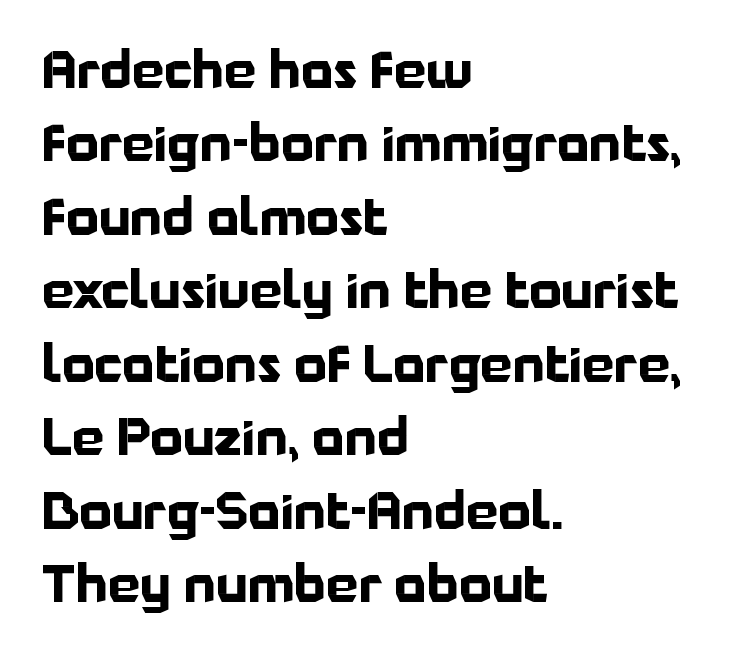
Character widths vary here, with narrow letters taking less room than wide ones. This rendering leaves character spacing at its baseline value. The text was rendered using a sans face with plain stroke endings. The text block is weighted toward the left margin, trailing off unevenly rightward.
